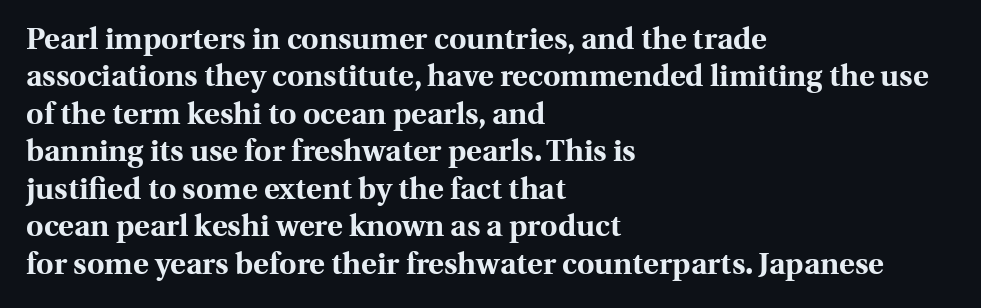
Q: Is the text bold? A: Yes.
Q: Is the text italic (slanted)? A: No, it is upright.
Q: Is the typeface a serif or a sans-serif typeface? A: Serif.
Q: Is the text underlined? A: No.
Q: How is the paragraph aligned? A: Left-aligned.
Q: Is the spacing between letters normal or unusually wide? A: Normal.
Q: Is the spacing between lines tight, normal or loose? A: Normal.
Q: Width (condensed, normal, or wide)? A: Normal.
Q: x-height? A: Medium.
Q: Monospaced? A: No.
